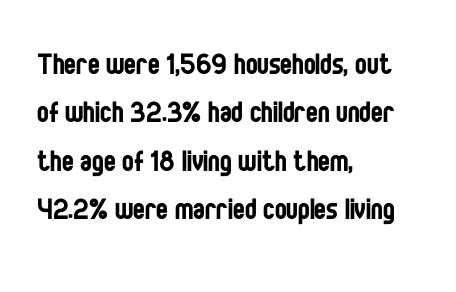
Nothing unusual about the tracking: characters are spaced as the font intends. Style check: upright. The area under the type is left untouched. The rendering uses natural spacing where letterforms have individual widths. Each stroke keeps to a modest, everyday thickness or less.
